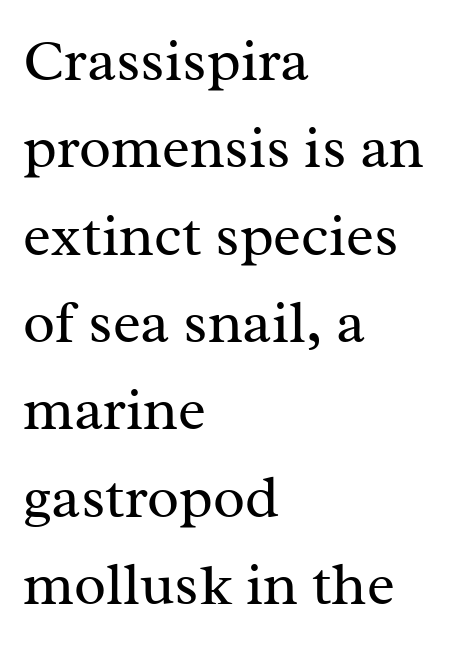
The image shows 59 px regular-weight serif type, upright; set left-aligned, normal line spacing (1.48x), normal letter spacing, not underlined; medium stroke contrast and a medium x-height.
